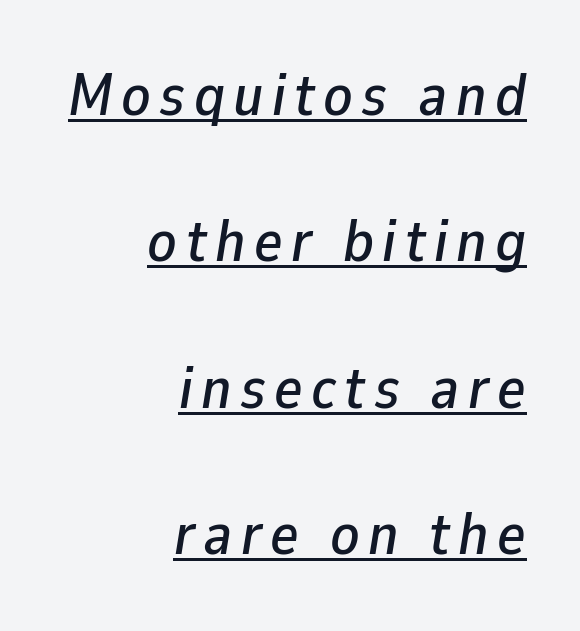
Q: Is the text italic (slanted)? A: Yes, it leans right by about 9 degrees.
Q: Is the text underlined? A: Yes.
Q: How is the paragraph aligned? A: Right-aligned.
Q: Is the spacing between lines tight, normal or loose? A: Loose.
Q: Width (condensed, normal, or wide)? A: Normal.
Q: Stroke contrast? A: Low.
Q: x-height? A: Medium.
Q: Monospaced? A: No.
